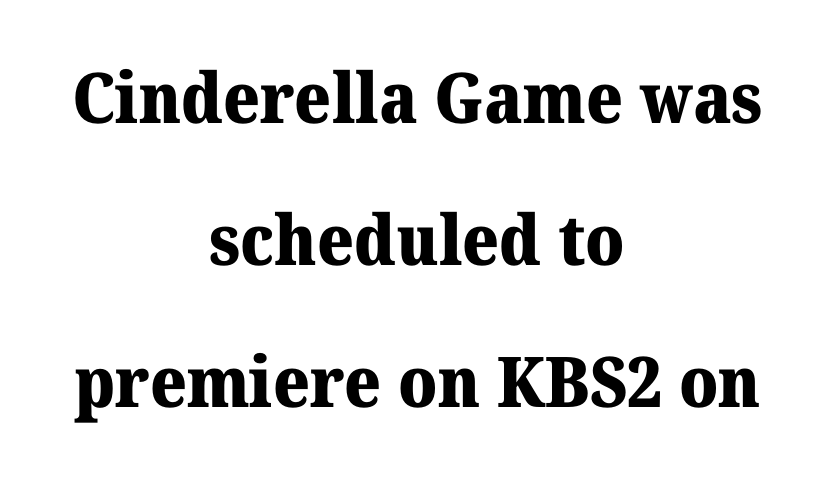
Check the space under the baseline: it is left empty. Short note: letters normally spaced. Each letter keeps its own natural width here, so spacing adapts to shape. The font is running at its bold setting.
